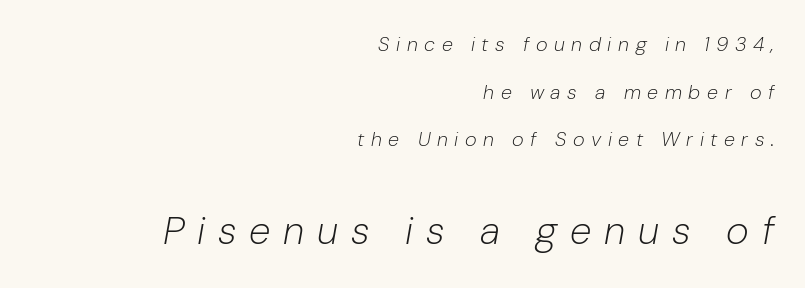
The rendering uses natural spacing where letterforms have individual widths. The weight would be labelled regular, book, light, or lighter still. Which of the two is more prominent by size? The second, at the bottom. Posture: slanted.
